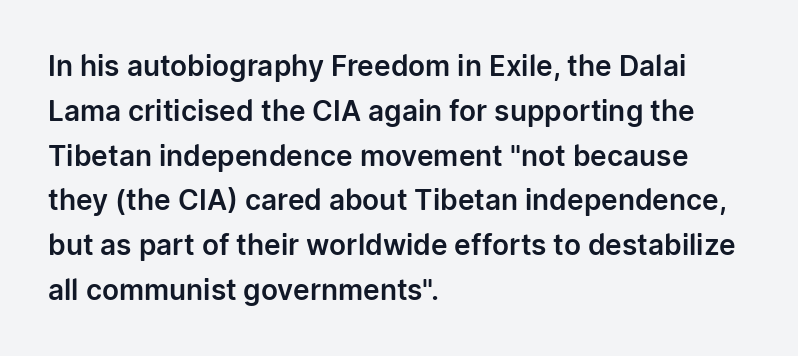
The image shows 28 px sans-serif type, upright; set left-aligned, normal line spacing (1.6x), normal letter spacing, not underlined; low stroke contrast and a medium x-height.
